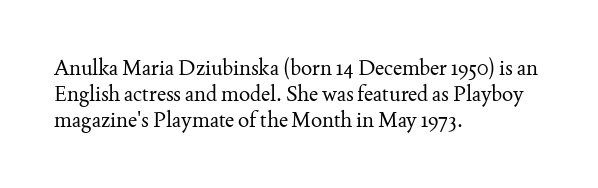
Visually the block forms a straight wall on the left and a jagged coastline on the right. This sample uses plain, unmodified letter spacing. The face looks like a standard text weight, possibly lighter. Check under the words: just untouched page. Does the lettering tilt? It doesn't — this is upright.
